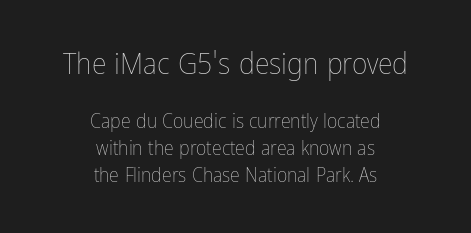
The image shows 30 px thin, condensed type, upright; set centered, normal line spacing (1.35x), normal letter spacing, not underlined; the first (top) block is 1.5x larger; low stroke contrast and a medium x-height.
